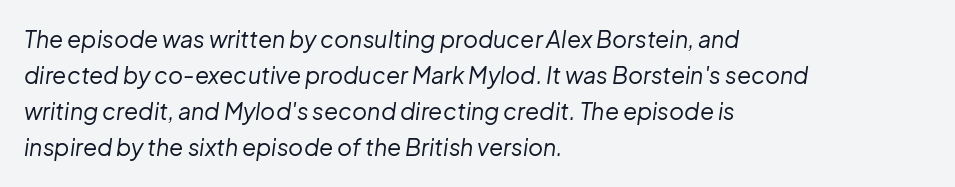
Stems here are at most as thick as an everyday book face. Standard letterfit; no display-style spreading of the glyphs. One glance says typical: line gaps are just what's usual. One-word summary of the alignment: left. Slant detected: the letters are inclined. Lines of text with bare space underneath.
